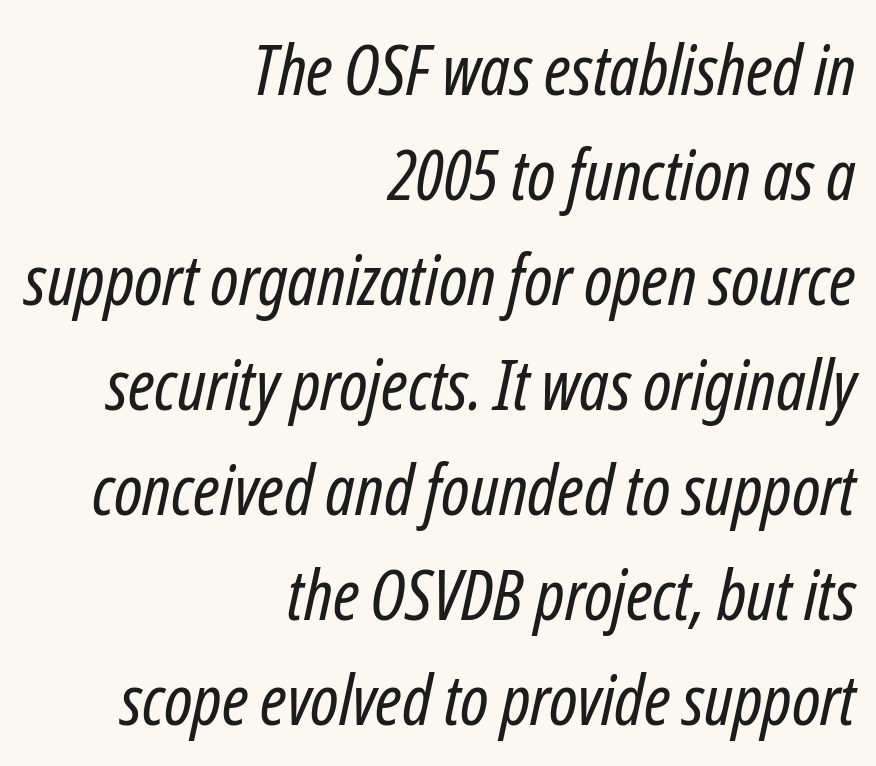
Teacher's note: observe the even right margin — that is flush-right alignment. The lettering tilts uniformly, giving the passage an italic look. Rule under the text: the space is simply empty. Stroke thickness stays within the range of a standard reading face or lighter. The passage shown is typed in a proportional face where columns would drift. Look at the tracking — it's just the regular setting, nothing added.
